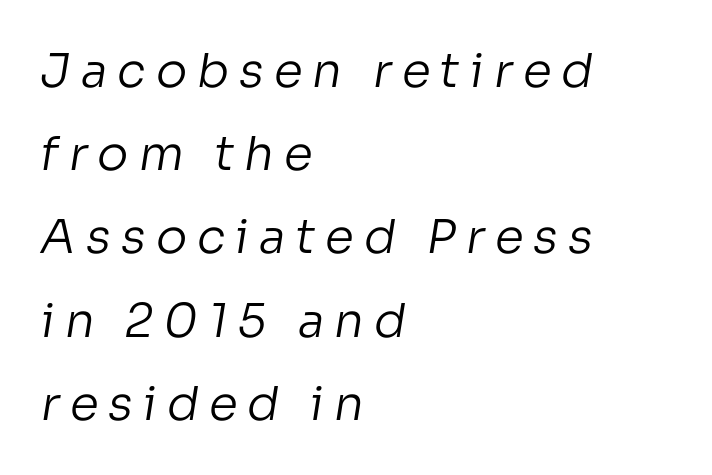
Q: Is the text bold? A: No.
Q: Is the typeface a serif or a sans-serif typeface? A: Sans-serif.
Q: Is the text underlined? A: No.
Q: How is the paragraph aligned? A: Left-aligned.
Q: Is the spacing between letters normal or unusually wide? A: Unusually wide.
Q: Width (condensed, normal, or wide)? A: Normal.
Q: Stroke contrast? A: Low.
Q: x-height? A: Medium.
Q: Monospaced? A: No.
